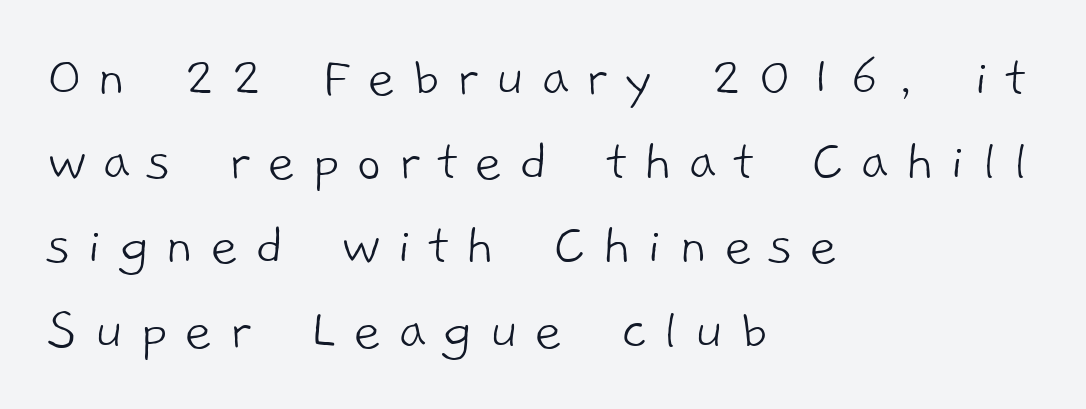
The image shows 61 px light sans-serif type; set left-aligned, normal line spacing (1.38x), unusually wide letter spacing (+0.26 em), not underlined; low stroke contrast and a medium x-height.
